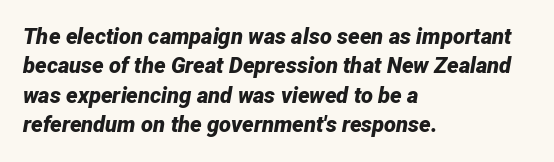
{"italic": "yes", "lean": "right", "slant_degrees": 12, "bold": "yes", "underline": "no", "align": "left", "line_spacing": "normal", "line_spacing_ratio": 1.34, "letter_spacing": "normal", "letter_spacing_em": 0.0, "glyph_px": 22}
